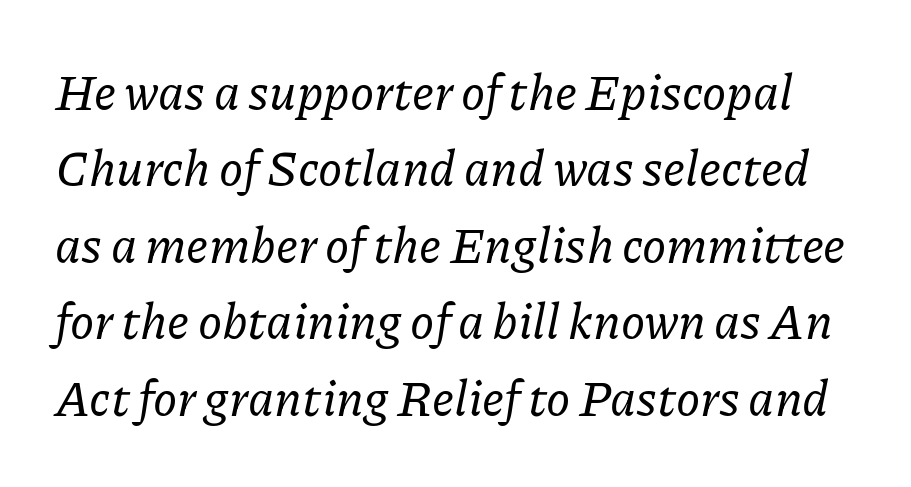
Q: Is the text italic (slanted)? A: Yes, it leans right by about 11 degrees.
Q: Is the typeface a serif or a sans-serif typeface? A: Serif.
Q: Is the text underlined? A: No.
Q: Is the spacing between letters normal or unusually wide? A: Normal.
Q: Is the spacing between lines tight, normal or loose? A: Normal.
Q: Width (condensed, normal, or wide)? A: Normal.
Q: Stroke contrast? A: Low.
Q: x-height? A: Medium.
Q: Monospaced? A: No.
